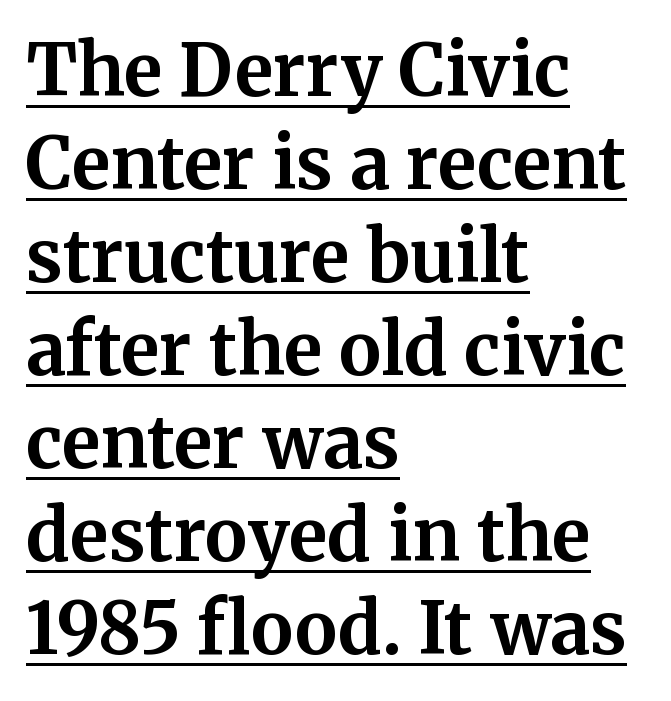
Q: Is the text bold? A: Yes.
Q: Is the text italic (slanted)? A: No, it is upright.
Q: Is the typeface a serif or a sans-serif typeface? A: Serif.
Q: Is the text underlined? A: Yes.
Q: How is the paragraph aligned? A: Left-aligned.
Q: Is the spacing between letters normal or unusually wide? A: Normal.
Q: Is the spacing between lines tight, normal or loose? A: Normal.
Q: Width (condensed, normal, or wide)? A: Normal.
Q: Stroke contrast? A: Medium.
Q: x-height? A: Medium.
Q: Monospaced? A: No.
